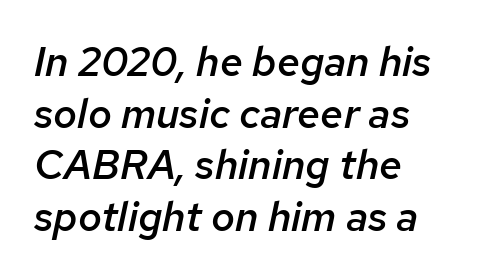
{"italic": "yes", "lean": "right", "slant_degrees": 12, "bold": "semi", "weight": "semibold", "width": "normal", "stroke_contrast": "low", "x_height": "medium", "monospaced": "no", "underline": "no", "align": "left", "line_spacing": "normal", "line_spacing_ratio": 1.26, "letter_spacing": "normal", "letter_spacing_em": 0.0, "glyph_px": 41}
